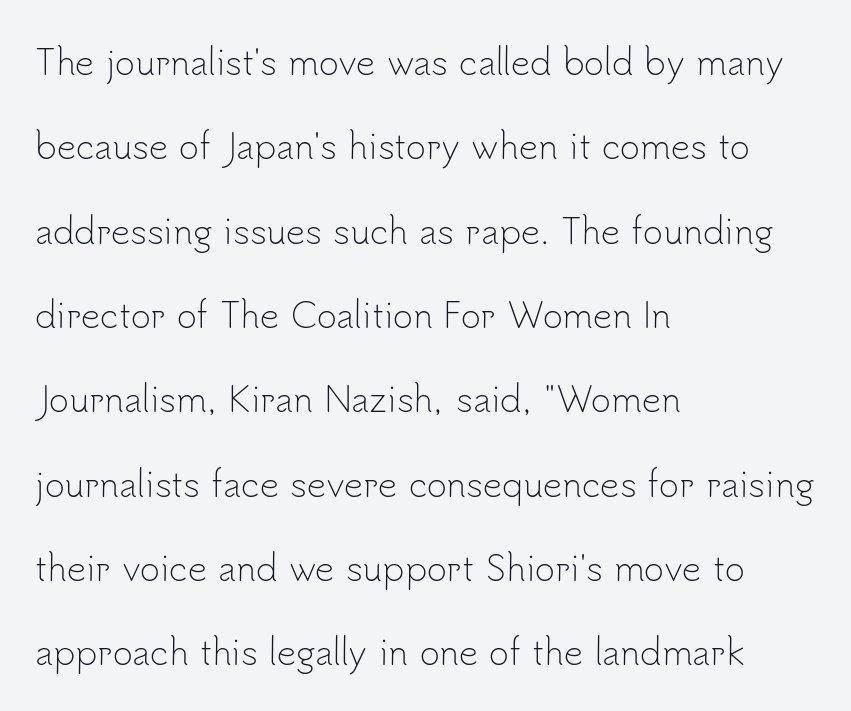
{"serif": "no", "italic": "no", "bold": "no", "weight": "light", "width": "normal", "stroke_contrast": "low", "x_height": "small", "monospaced": "no", "underline": "no", "align": "left", "line_spacing": "loose", "line_spacing_ratio": 2.48, "letter_spacing": "normal", "letter_spacing_em": 0.0, "glyph_px": 34}
